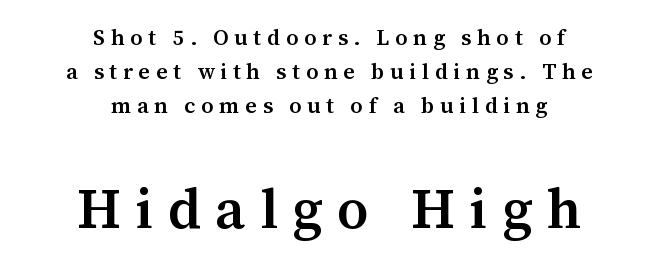
{"serif": "yes", "italic": "no", "bold": "semi", "weight": "semibold", "width": "normal", "stroke_contrast": "medium", "x_height": "medium", "monospaced": "no", "underline": "no", "align": "center", "line_spacing": "normal", "line_spacing_ratio": 1.55, "letter_spacing": "wide", "letter_spacing_em": 0.26, "larger_block": "second", "size_ratio": 2.55, "glyph_px": 56}
